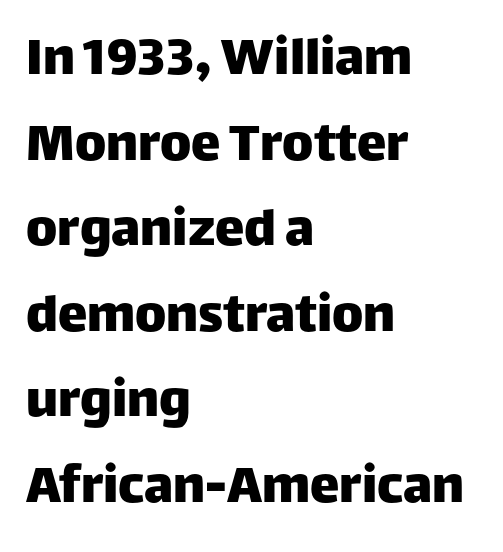
Q: Is the text italic (slanted)? A: No, it is upright.
Q: Is the typeface a serif or a sans-serif typeface? A: Sans-serif.
Q: Is the text underlined? A: No.
Q: How is the paragraph aligned? A: Left-aligned.
Q: Is the spacing between letters normal or unusually wide? A: Normal.
Q: Is the spacing between lines tight, normal or loose? A: Normal.
Q: Width (condensed, normal, or wide)? A: Normal.
Q: Stroke contrast? A: Low.
Q: x-height? A: Large.
Q: Monospaced? A: No.
